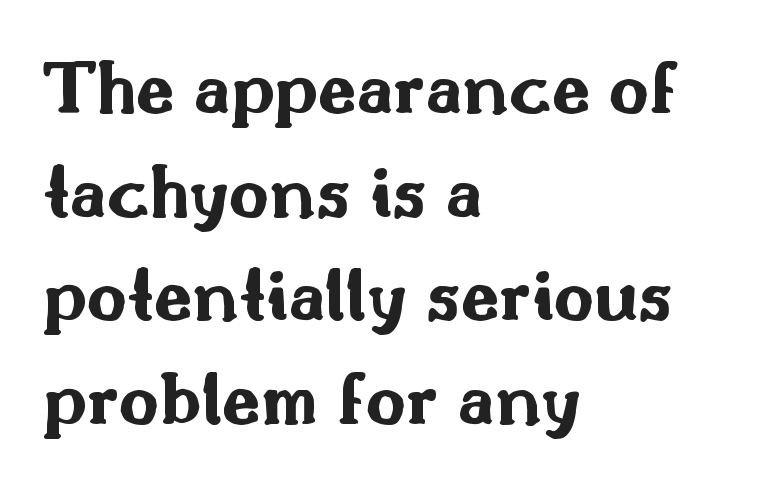
Think of a printed novel: that variable character pitch is what you see here. The passage shown is not underscored anywhere. The lines sit at an ordinary, default distance from one another. Nope, no serifs anywhere on these letters. On the weight axis this lands at bold, roughly 700.
